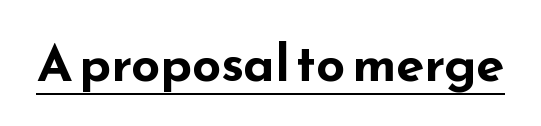
Q: Is the text bold? A: Yes.
Q: Is the text italic (slanted)? A: No, it is upright.
Q: Is the typeface a serif or a sans-serif typeface? A: Sans-serif.
Q: Is the text underlined? A: Yes.
Q: Is the spacing between letters normal or unusually wide? A: Normal.
Q: Width (condensed, normal, or wide)? A: Wide.
Q: Stroke contrast? A: Low.
Q: x-height? A: Small.
Q: Monospaced? A: No.
